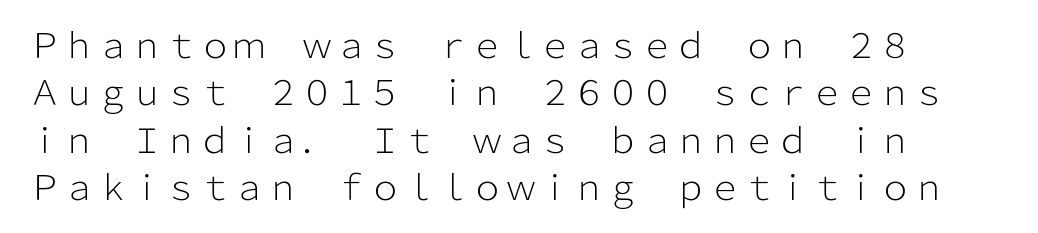
Q: Is the text bold? A: No.
Q: Is the text italic (slanted)? A: No, it is upright.
Q: Is the typeface a serif or a sans-serif typeface? A: Sans-serif.
Q: Is the text underlined? A: No.
Q: Is the spacing between letters normal or unusually wide? A: Normal.
Q: Is the spacing between lines tight, normal or loose? A: Normal.
Q: Width (condensed, normal, or wide)? A: Normal.
Q: Stroke contrast? A: Low.
Q: x-height? A: Medium.
Q: Monospaced? A: No.
